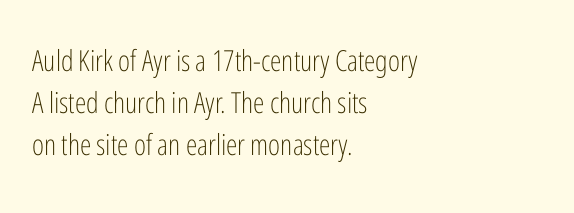
{"serif": "no", "italic": "no", "bold": "no", "weight": "light", "width": "condensed", "stroke_contrast": "low", "x_height": "medium", "monospaced": "no", "underline": "no", "align": "left", "line_spacing": "normal", "line_spacing_ratio": 1.45, "letter_spacing": "normal", "letter_spacing_em": 0.0, "glyph_px": 29}
